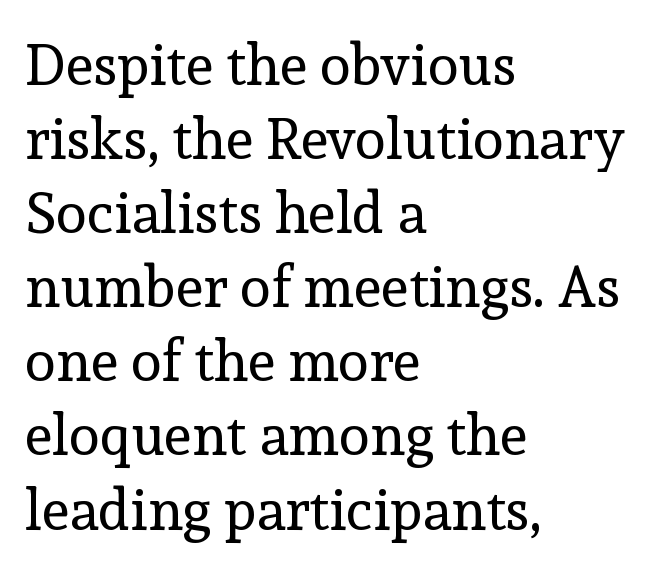
Q: Is the text bold? A: No.
Q: Is the text italic (slanted)? A: No, it is upright.
Q: Is the typeface a serif or a sans-serif typeface? A: Serif.
Q: Is the text underlined? A: No.
Q: How is the paragraph aligned? A: Left-aligned.
Q: Is the spacing between letters normal or unusually wide? A: Normal.
Q: Is the spacing between lines tight, normal or loose? A: Normal.
Q: Width (condensed, normal, or wide)? A: Normal.
Q: x-height? A: Medium.
Q: Monospaced? A: No.
